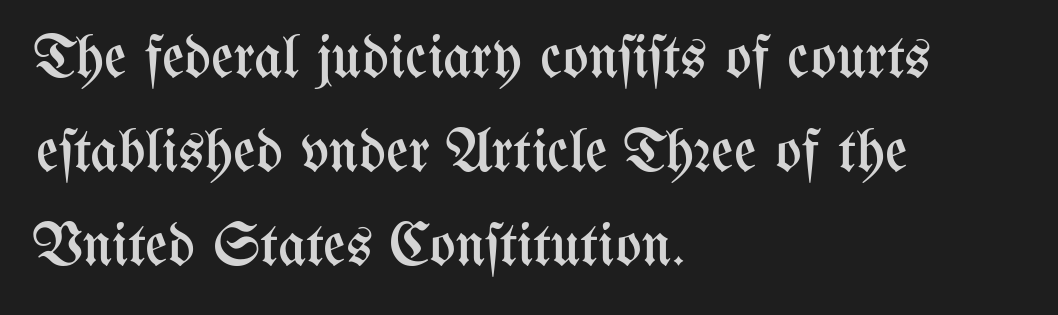
Reading down the column, the eye jumps a familiar distance to each next line. Bold? No — there's no thickening of the strokes. Default kerning and tracking; the words read as compact shapes. The rendering uses natural spacing where letterforms have individual widths.
